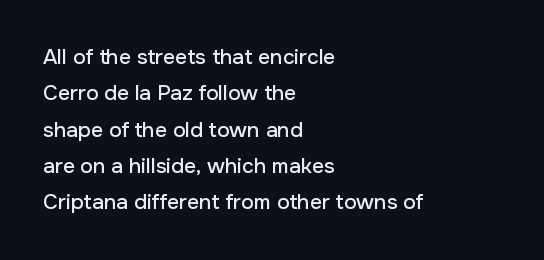
{"italic": "no", "underline": "no", "align": "left", "line_spacing_ratio": 1.73, "letter_spacing": "normal", "letter_spacing_em": 0.0, "glyph_px": 21}
